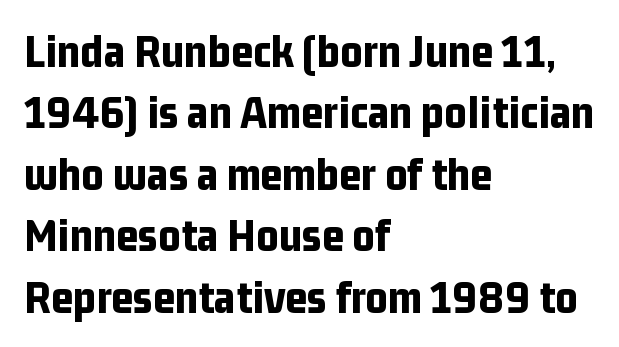
Compared with a centered layout, this one pins lines to the left instead. Type style note: lacks serifs. Here the designer chose a conventional face with non-uniform glyph widths. Standard letterfit; no display-style spreading of the glyphs. Upright lettering throughout.
